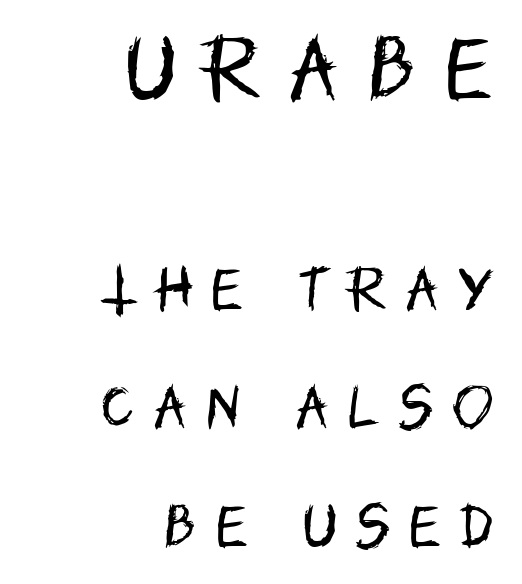
{"serif": "no", "italic": "no", "bold": "no", "weight": "regular", "width": "condensed", "stroke_contrast": "low", "x_height": "large", "monospaced": "no", "underline": "no", "align": "right", "line_spacing": "loose", "line_spacing_ratio": 2.41, "letter_spacing": "wide", "letter_spacing_em": 0.4, "larger_block": "first", "size_ratio": 1.49, "glyph_px": 73}
